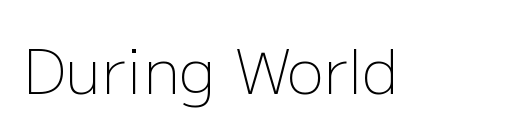
{"serif": "no", "italic": "no", "bold": "no", "weight": "light", "width": "normal", "stroke_contrast": "low", "x_height": "medium", "monospaced": "no", "underline": "no", "letter_spacing": "normal", "letter_spacing_em": 0.0, "glyph_px": 62}
